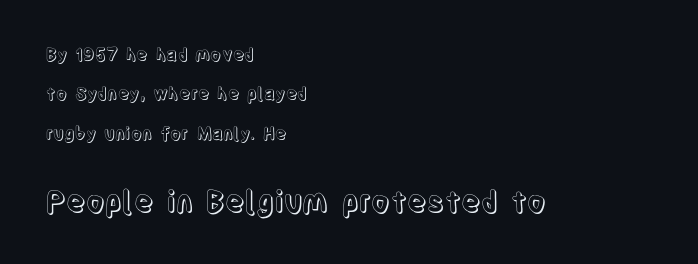
Q: Is the text italic (slanted)? A: No, it is upright.
Q: Is the text underlined? A: No.
Q: How is the paragraph aligned? A: Left-aligned.
Q: Is the spacing between letters normal or unusually wide? A: Normal.
Q: Is the spacing between lines tight, normal or loose? A: Loose.
Q: Which block of text is set in a larger size, the first (top) or the second (bottom)? A: The second (bottom) one.
Q: Width (condensed, normal, or wide)? A: Condensed.
Q: x-height? A: Large.
Q: Monospaced? A: No.
